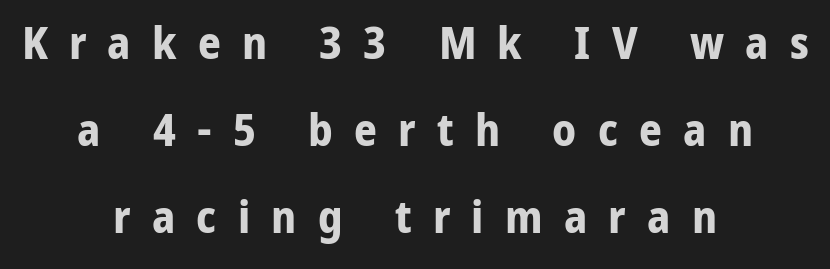
Q: Is the text bold? A: Yes.
Q: Is the text italic (slanted)? A: No, it is upright.
Q: Is the typeface a serif or a sans-serif typeface? A: Sans-serif.
Q: Is the text underlined? A: No.
Q: How is the paragraph aligned? A: Centered.
Q: Is the spacing between letters normal or unusually wide? A: Unusually wide.
Q: Is the spacing between lines tight, normal or loose? A: Loose.
Q: Width (condensed, normal, or wide)? A: Normal.
Q: Stroke contrast? A: Low.
Q: x-height? A: Medium.
Q: Monospaced? A: No.
